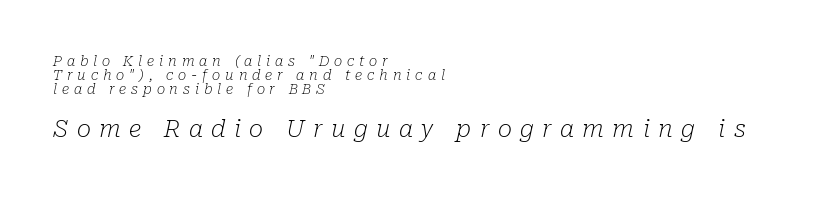
The passage is arranged the way most books set body copy — flush left. Is the stroke heavy? The answer is a plain regular-or-lighter. Quick note: interline space is minimal. Here the glyphs are tracked loosely, breaking word shapes into spaced letters. Of the two passages, the one underneath uses the larger point size.
